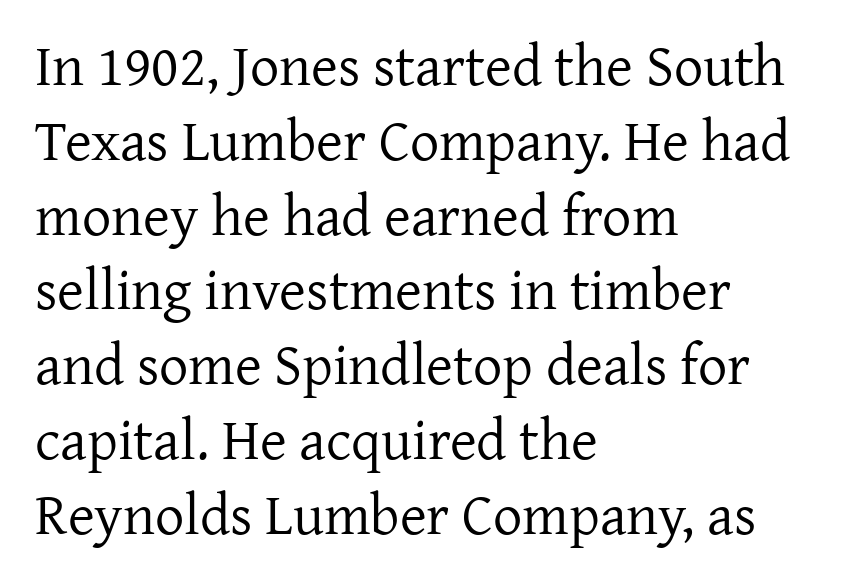
Italic? Not at all — the glyphs are vertical. Is this a sans? No — the strokes have serifs. Honestly, the letter spacing is just normal — you wouldn't notice it. Words float on clear page, feet unadorned.
